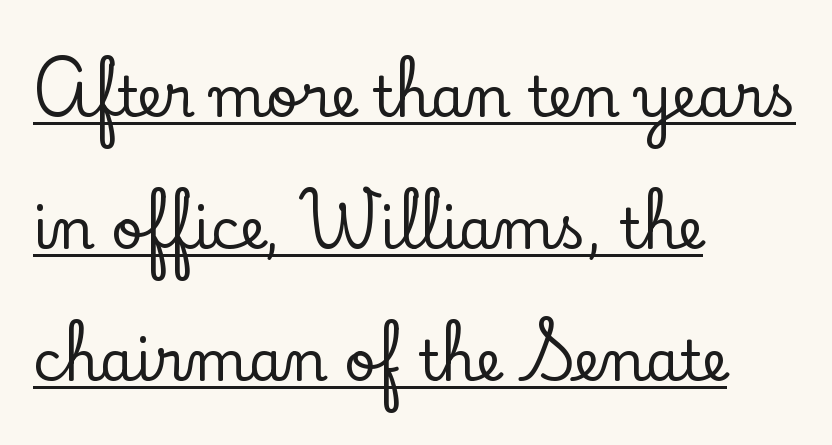
The image shows 55 px serif type, upright; set left-aligned, loose line spacing (2.4x), normal letter spacing, underlined; low stroke contrast and a small x-height.
